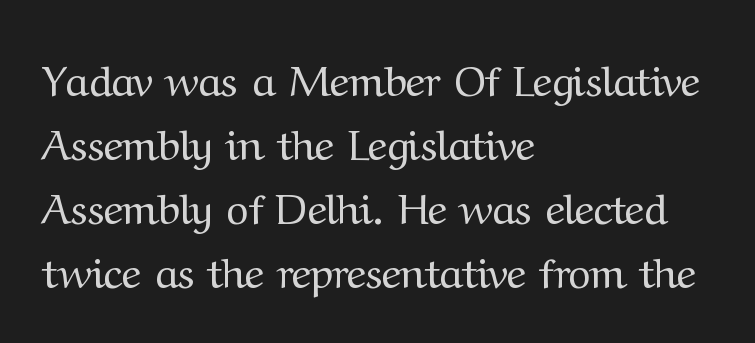
{"serif": "yes", "italic": "no", "bold": "no", "weight": "regular", "width": "normal", "stroke_contrast": "medium", "x_height": "medium", "monospaced": "no", "underline": "no", "align": "left", "line_spacing": "normal", "line_spacing_ratio": 1.49, "letter_spacing": "normal", "letter_spacing_em": 0.0, "glyph_px": 43}
